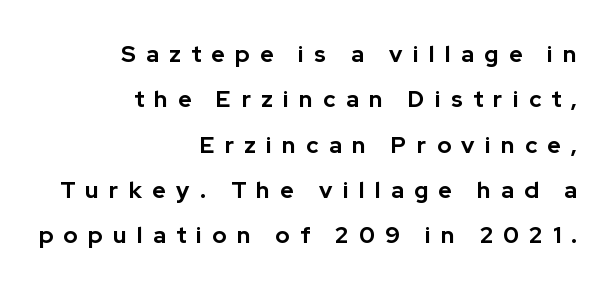
Q: Is the text bold? A: Yes.
Q: Is the text italic (slanted)? A: No, it is upright.
Q: Is the text underlined? A: No.
Q: How is the paragraph aligned? A: Right-aligned.
Q: Is the spacing between letters normal or unusually wide? A: Unusually wide.
Q: Is the spacing between lines tight, normal or loose? A: Loose.
